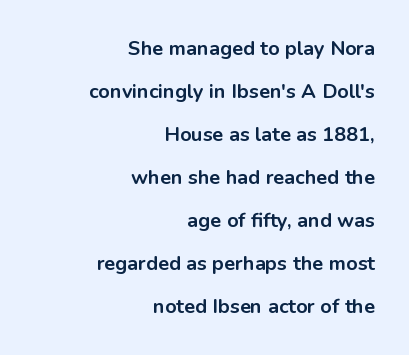
The image shows 20 px bold type, upright; set right-aligned, loose line spacing (2.15x), normal letter spacing, not underlined.
